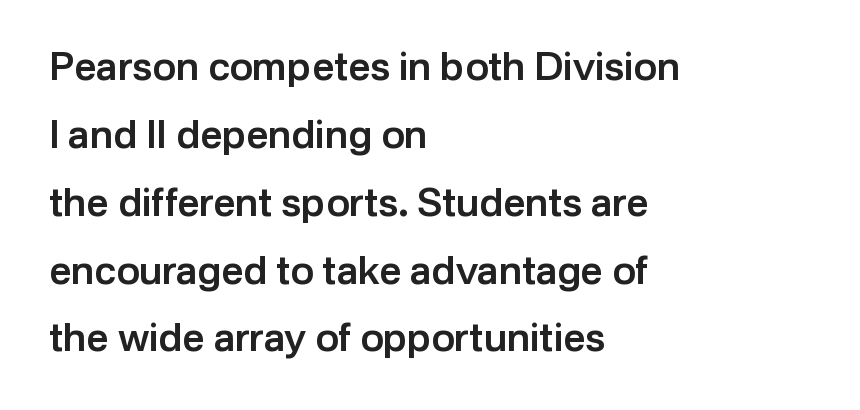
The image shows 39 px semibold sans-serif type, upright; set left-aligned, line spacing 1.74x, normal letter spacing, not underlined; low stroke contrast and a medium x-height.
